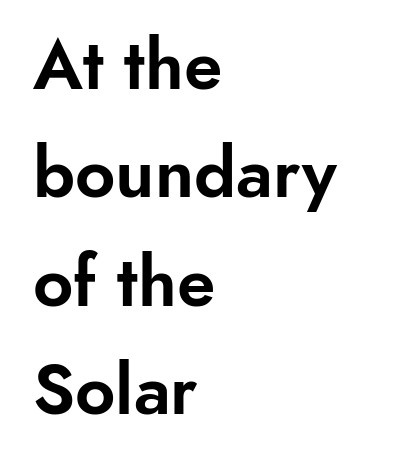
The image shows 70 px sans-serif type, upright; set left-aligned, normal line spacing (1.55x), normal letter spacing, not underlined; low stroke contrast and a small x-height.
